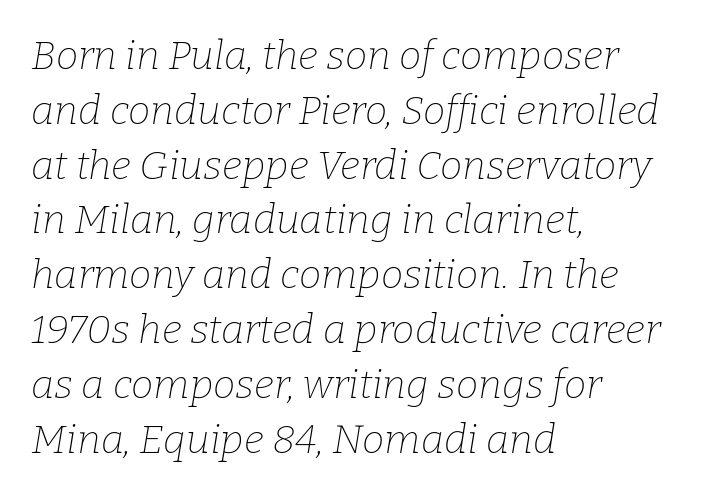
The strip under each line holds only bare page. Is the type slanted? Yes — the strokes lean at a clear angle. A typesetter would call this zero additional tracking. The typesetting does not lean heavy: it is not bold. The ragged edge is on the right, which tells us the setting is flush left. Check where the strokes stop: tiny serifs finish them off.
